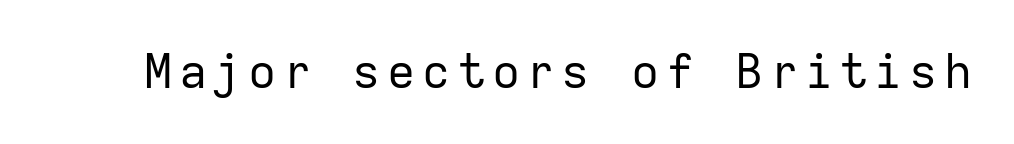
Q: Is the text bold? A: No.
Q: Is the text italic (slanted)? A: No, it is upright.
Q: Is the typeface a serif or a sans-serif typeface? A: Sans-serif.
Q: Is the text underlined? A: No.
Q: Width (condensed, normal, or wide)? A: Normal.
Q: Stroke contrast? A: Low.
Q: x-height? A: Medium.
Q: Monospaced? A: Yes.
